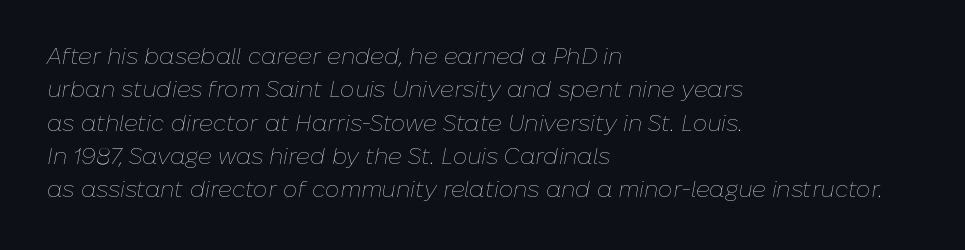
The image shows 23 px text type, italic (leaning right); set left-aligned, normal line spacing (1.45x), normal letter spacing, not underlined.
